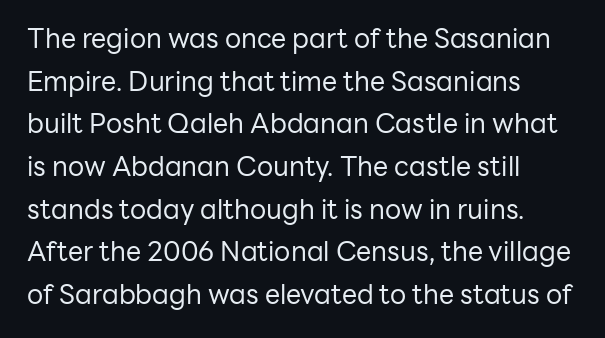
Q: Is the text bold? A: No.
Q: Is the text italic (slanted)? A: No, it is upright.
Q: Is the text underlined? A: No.
Q: How is the paragraph aligned? A: Left-aligned.
Q: Is the spacing between letters normal or unusually wide? A: Normal.
Q: Is the spacing between lines tight, normal or loose? A: Normal.
